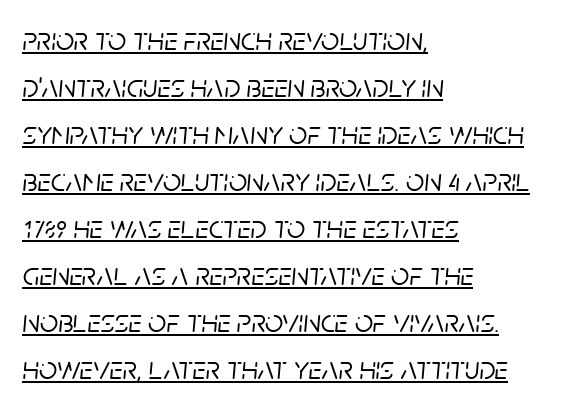
Baseline-to-baseline distance is the conventional proportion of letter height. Line starts are locked; line ends wander. A typesetter would call this proportional, since set widths differ per character. This rendering features underlined lettering. What stands out about the letter spacing? Nothing — it is the standard amount.
